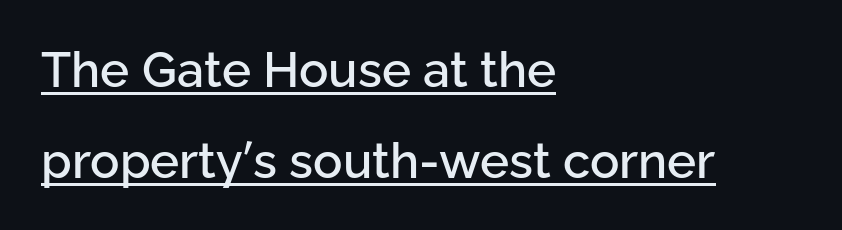
Honestly, the underline is the first thing you notice here. Character widths vary here, with narrow letters taking less room than wide ones. Typeset ragged right — the left edge is the straight one. The passage shown is typeset with a sans-serif family. The tracking reads as untouched default to a designer's eye. Posture: vertical.
